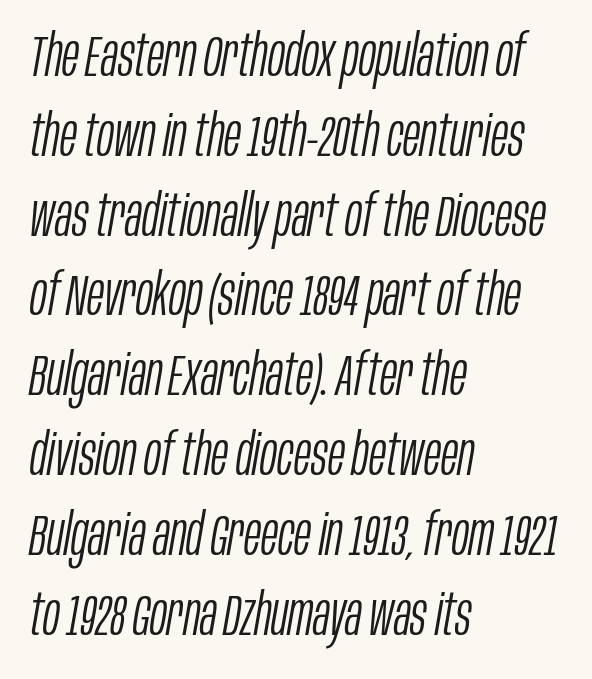
What stands out about the letter spacing? Nothing — it is the standard amount. Designer's note — italics engaged. Plain, unruled lines of type. If you drew a ruler down the left edge, every line would touch it.
